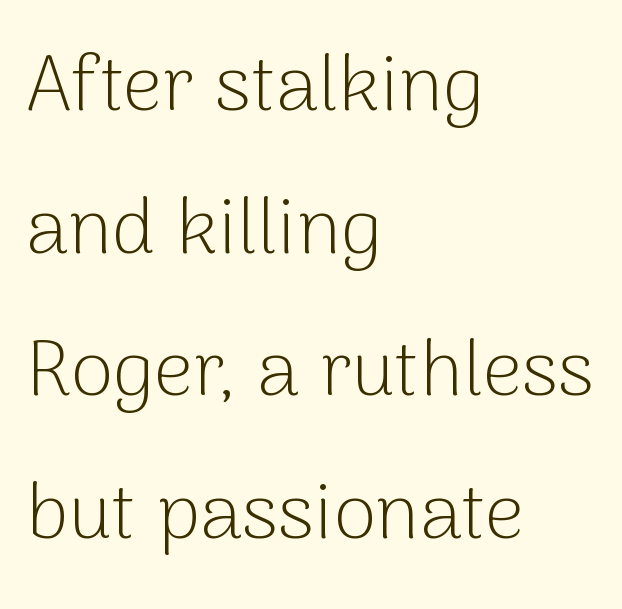
The image shows 78 px light sans-serif type, upright; set left-aligned, line spacing 1.83x, normal letter spacing, not underlined; low stroke contrast and a medium x-height.
